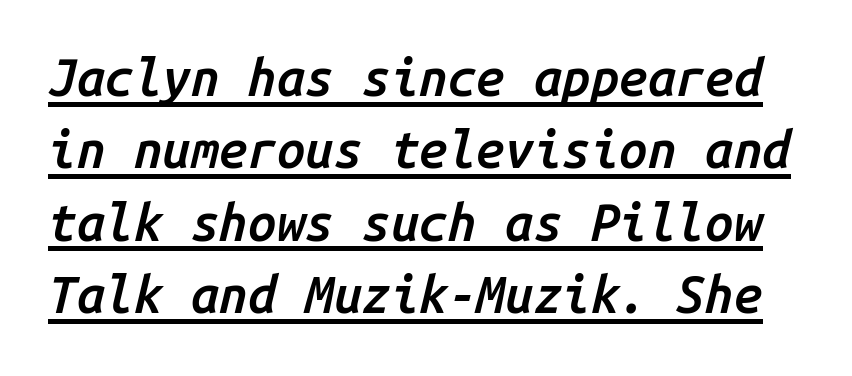
The image shows 51 px semibold type, italic (leaning right), monospaced; set normal line spacing (1.42x), normal letter spacing, underlined; low stroke contrast and a medium x-height.
